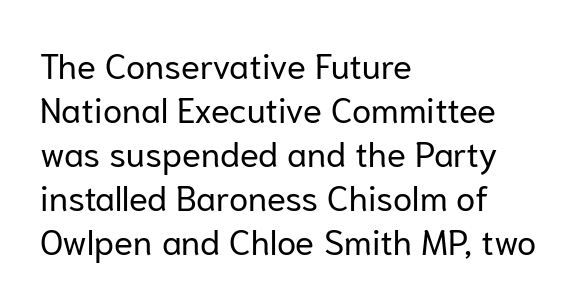
Typographically, this falls in the sans-serif category. No extra tracking has been applied to these lines. Vertically, the passage feels balanced, rows spaced as you'd expect. Reading down the block, your eye returns to a fixed left position each line.
